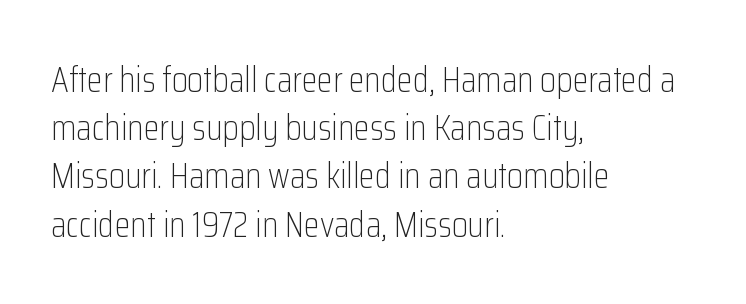
{"serif": "no", "italic": "no", "bold": "no", "weight": "light", "width": "condensed", "stroke_contrast": "low", "x_height": "medium", "monospaced": "no", "underline": "no", "align": "left", "line_spacing": "normal", "line_spacing_ratio": 1.34, "letter_spacing": "normal", "letter_spacing_em": 0.0, "glyph_px": 36}
